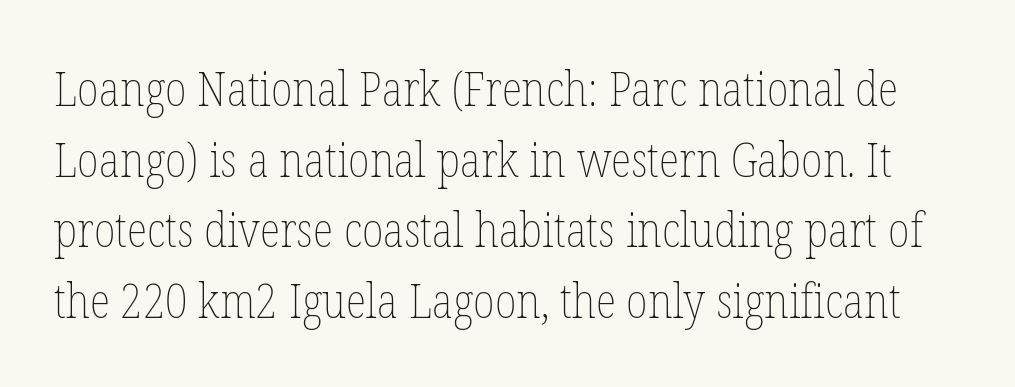
{"italic": "no", "bold": "no", "weight": "thin", "width": "condensed", "stroke_contrast": "low", "x_height": "medium", "monospaced": "no", "underline": "no", "line_spacing": "normal", "line_spacing_ratio": 1.47, "letter_spacing": "normal", "letter_spacing_em": 0.0, "glyph_px": 48}
